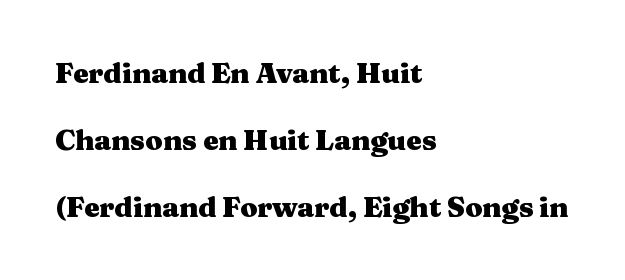
The image shows 28 px heavy, wide serif type, upright; set left-aligned, loose line spacing (2.39x), normal letter spacing, not underlined; medium stroke contrast and a medium x-height.
